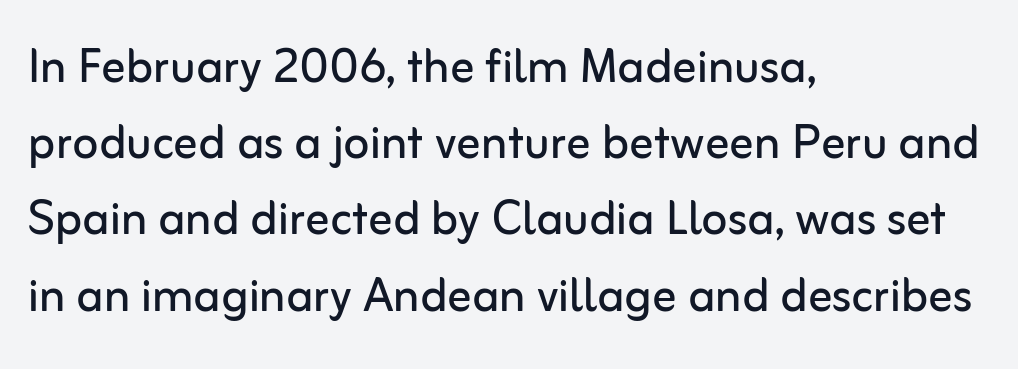
The typesetting does not lean heavy: it is not bold. The type family on display is of the sans-serif kind. The rendering keeps characters at their native spacing. Teacher's note: observe the even left margin — that is flush-left alignment.
